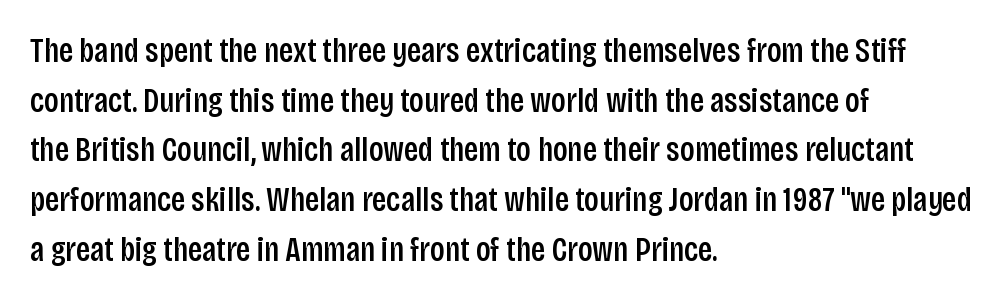
This rendering features lettering with no underline. Characters remain perfectly vertical along every line. A classic flush-left, rag-right setting is used for this passage. The type is set solid horizontally, with unmodified tracking.
